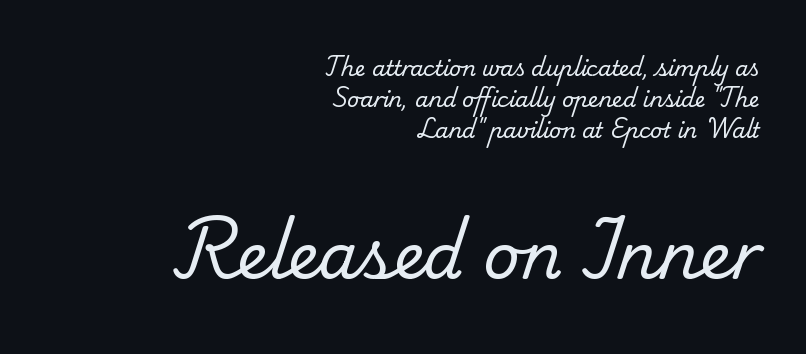
A quiet, ordinary-to-light weight characterises the typeface. The letters advance in unequal steps, a hallmark of proportional type. Beneath every word, the page is bare. Observe the serifs anchoring each vertical stroke in this sample.
